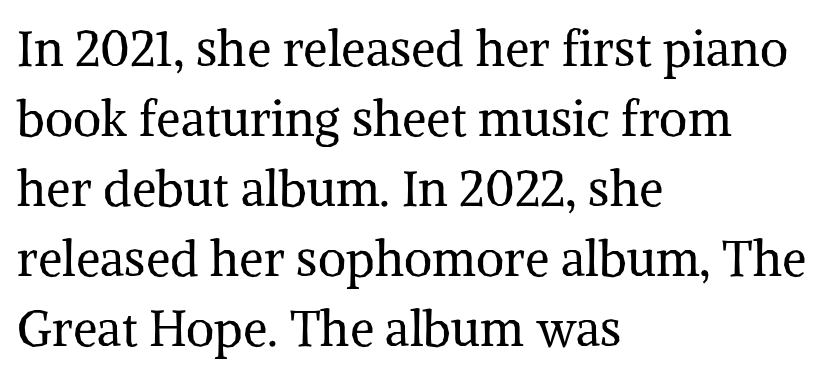
{"serif": "yes", "italic": "no", "bold": "no", "weight": "regular", "width": "normal", "stroke_contrast": "medium", "x_height": "medium", "monospaced": "no", "underline": "no", "align": "left", "line_spacing": "normal", "line_spacing_ratio": 1.43, "letter_spacing": "normal", "letter_spacing_em": 0.0, "glyph_px": 49}
